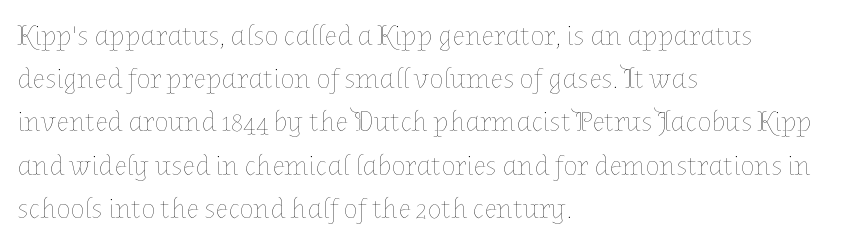
Clear beneath every line of the passage. Each new line begins a customary step beneath the previous one. Layout note: lines flush left. Weight class: somewhere from thin through regular. Proportional: the letters do not fall into vertical columns. These lines keep a tight, regular rhythm from letter to letter.
